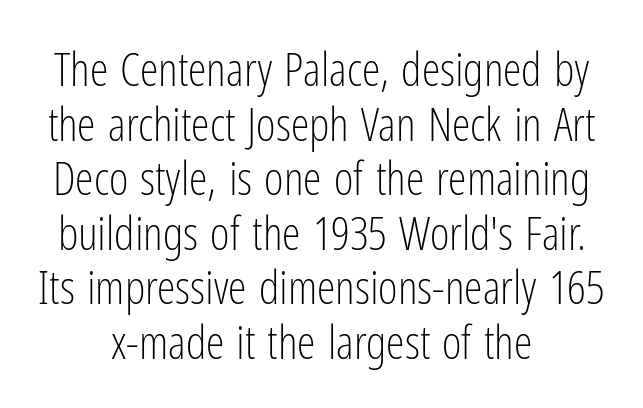
Q: Is the text bold? A: No.
Q: Is the text italic (slanted)? A: No, it is upright.
Q: Is the typeface a serif or a sans-serif typeface? A: Sans-serif.
Q: Is the text underlined? A: No.
Q: How is the paragraph aligned? A: Centered.
Q: Is the spacing between letters normal or unusually wide? A: Normal.
Q: Width (condensed, normal, or wide)? A: Condensed.
Q: Stroke contrast? A: Low.
Q: x-height? A: Medium.
Q: Monospaced? A: No.
